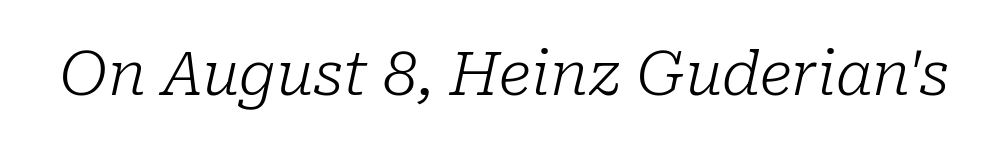
Q: Is the text bold? A: No.
Q: Is the text italic (slanted)? A: Yes, it leans right by about 10 degrees.
Q: Is the typeface a serif or a sans-serif typeface? A: Serif.
Q: Is the text underlined? A: No.
Q: Is the spacing between letters normal or unusually wide? A: Normal.
Q: Width (condensed, normal, or wide)? A: Normal.
Q: Stroke contrast? A: Low.
Q: x-height? A: Medium.
Q: Monospaced? A: No.
